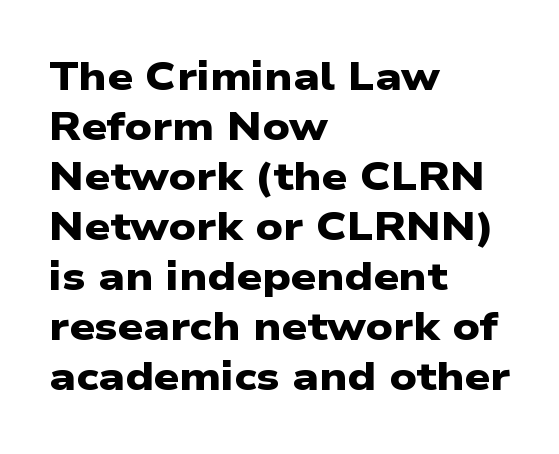
{"serif": "no", "bold": "yes", "weight": "heavy", "width": "wide", "stroke_contrast": "low", "x_height": "medium", "monospaced": "no", "underline": "no", "align": "left", "line_spacing": "normal", "line_spacing_ratio": 1.25, "letter_spacing": "normal", "letter_spacing_em": 0.0, "glyph_px": 40}
